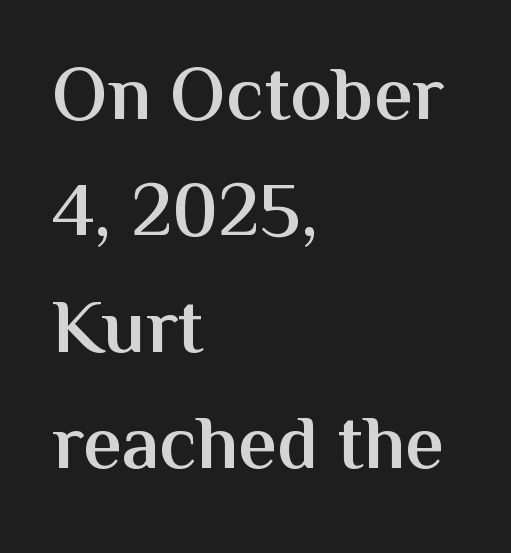
Tracking here is standard; glyphs follow each other at the usual distance. Here the designer chose a conventional face with non-uniform glyph widths. Every row of glyphs begins at an identical x-position on the left. A somewhat darkened texture: the type is semibold rather than bold. Students, observe: this is what conventionally led text looks like.
